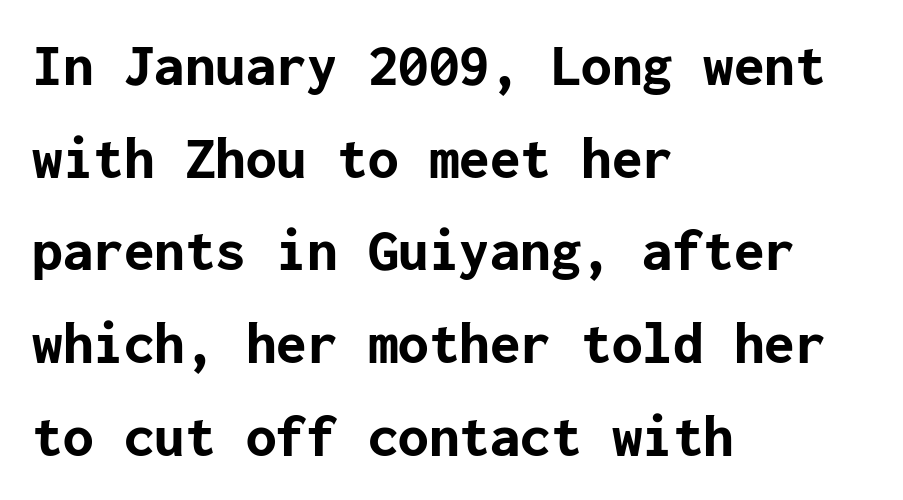
{"serif": "no", "italic": "no", "bold": "yes", "weight": "bold", "width": "normal", "stroke_contrast": "low", "x_height": "medium", "underline": "no", "align": "left", "line_spacing": "normal", "line_spacing_ratio": 1.52, "letter_spacing": "normal", "letter_spacing_em": 0.0, "glyph_px": 61}
